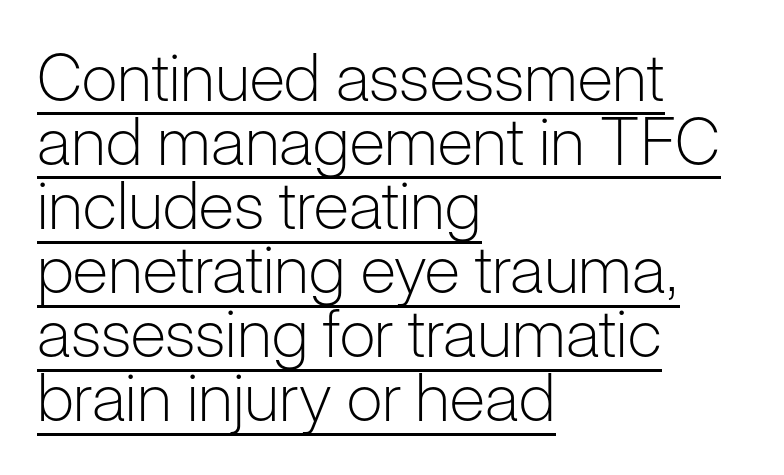
You could barely slide anything between these rows. Standard letterfit; no display-style spreading of the glyphs. Character widths vary here, with narrow letters taking less room than wide ones. The paragraph has a hard left edge and a soft right edge. Vertical strokes here are truly vertical.
